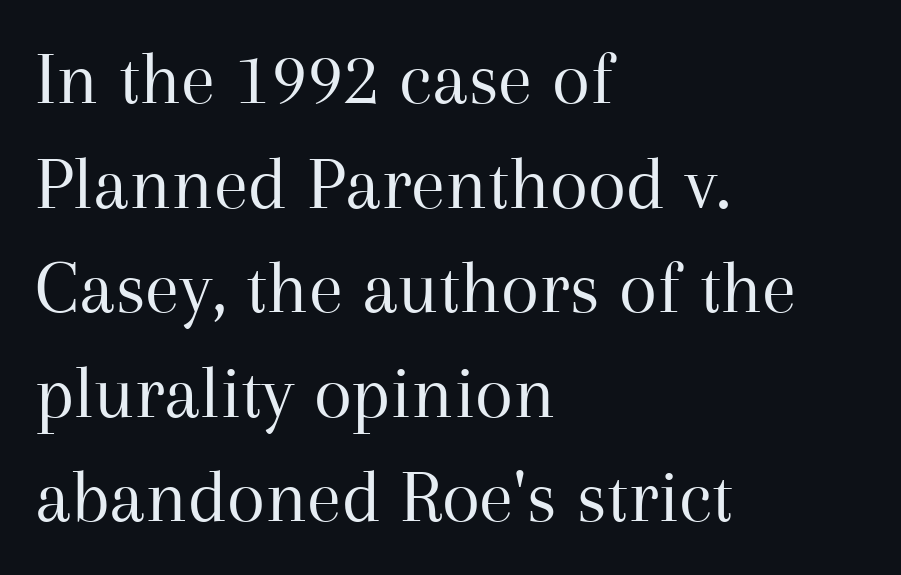
{"serif": "yes", "italic": "no", "bold": "no", "weight": "regular", "width": "normal", "stroke_contrast": "medium", "x_height": "medium", "monospaced": "no", "underline": "no", "align": "left", "line_spacing": "normal", "line_spacing_ratio": 1.34, "letter_spacing": "normal", "letter_spacing_em": 0.0, "glyph_px": 78}
